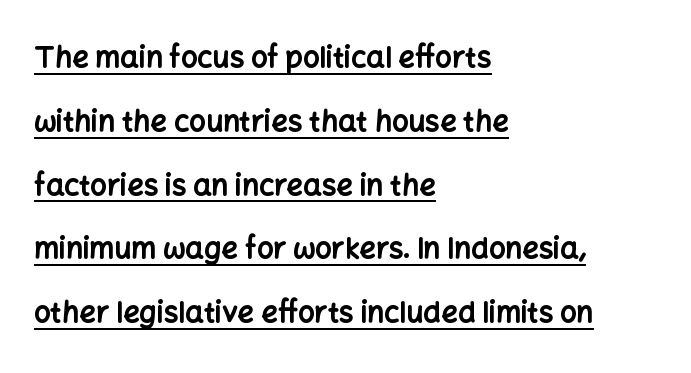
Note the varied advance widths — an 'i' is clearly narrower than an 'm'. Each line of the rendering has a horizontal stroke beneath the glyphs. What kind of face is this? One without serifs — a sans. Does the copy run flush right? No — it runs flush left. Plenty of ink on the page — the face is bold. Standard letterfit; no display-style spreading of the glyphs.
